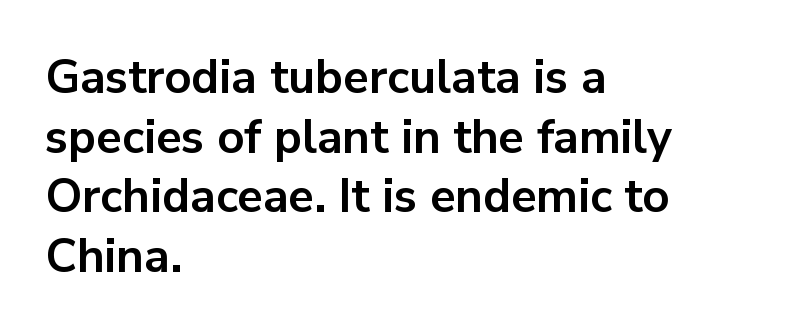
No italicization has been applied; the sample stays upright. Beneath every word, the page is bare. Tracking here is standard; glyphs follow each other at the usual distance. If you drew a ruler down the left edge, every line would touch it. Does the weight exceed regular? Yes, all the way to bold. Quick note: interline space is typical.
